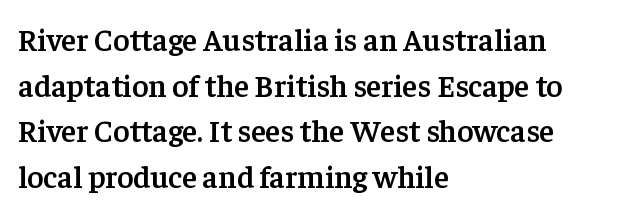
{"serif": "yes", "italic": "no", "bold": "semi", "weight": "semibold", "width": "normal", "stroke_contrast": "low", "x_height": "medium", "monospaced": "no", "underline": "no", "align": "left", "line_spacing": "normal", "line_spacing_ratio": 1.47, "letter_spacing": "normal", "letter_spacing_em": 0.0, "glyph_px": 31}
